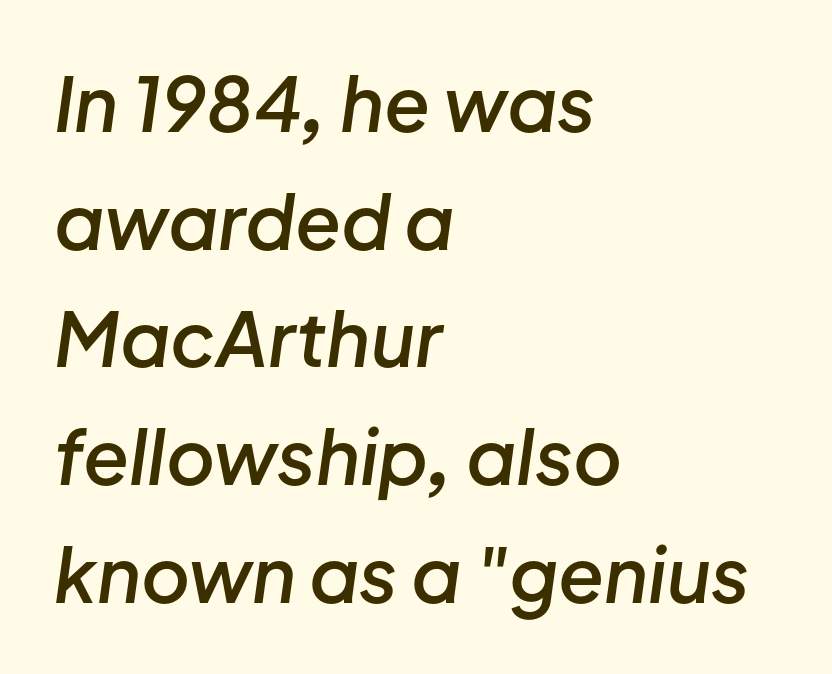
The image shows 75 px semibold type, italic (leaning right); set left-aligned, normal line spacing (1.57x), normal letter spacing, not underlined; low stroke contrast and a medium x-height.
